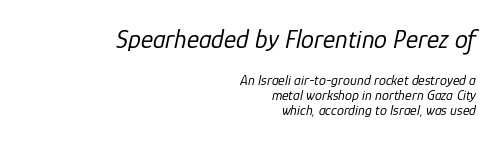
{"italic": "yes", "lean": "right", "slant_degrees": 12, "bold": "no", "underline": "no", "align": "right", "line_spacing": "tight", "line_spacing_ratio": 1.06, "letter_spacing": "normal", "letter_spacing_em": 0.0, "larger_block": "first", "size_ratio": 1.86, "glyph_px": 26}
